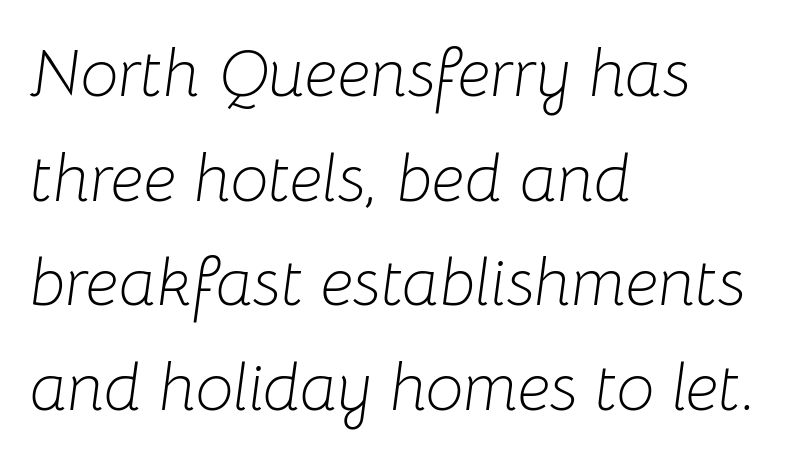
{"italic": "yes", "lean": "right", "slant_degrees": 8, "bold": "no", "weight": "light", "width": "normal", "stroke_contrast": "low", "x_height": "medium", "monospaced": "no", "underline": "no", "align": "left", "line_spacing": "normal", "line_spacing_ratio": 1.56, "letter_spacing": "normal", "letter_spacing_em": 0.0, "glyph_px": 67}
